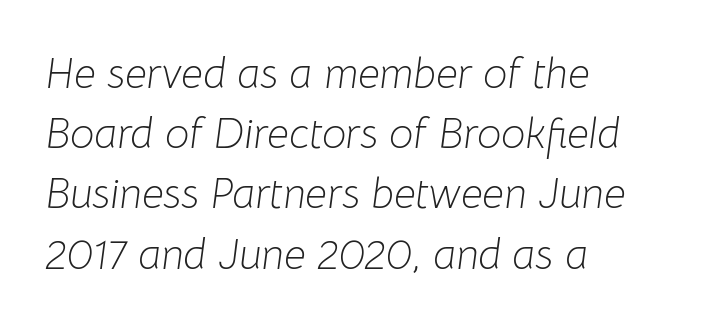
{"italic": "yes", "lean": "right", "slant_degrees": 8, "bold": "no", "weight": "light", "width": "normal", "stroke_contrast": "low", "x_height": "medium", "monospaced": "no", "underline": "no", "align": "left", "line_spacing": "normal", "line_spacing_ratio": 1.4, "letter_spacing": "normal", "letter_spacing_em": 0.0, "glyph_px": 43}
